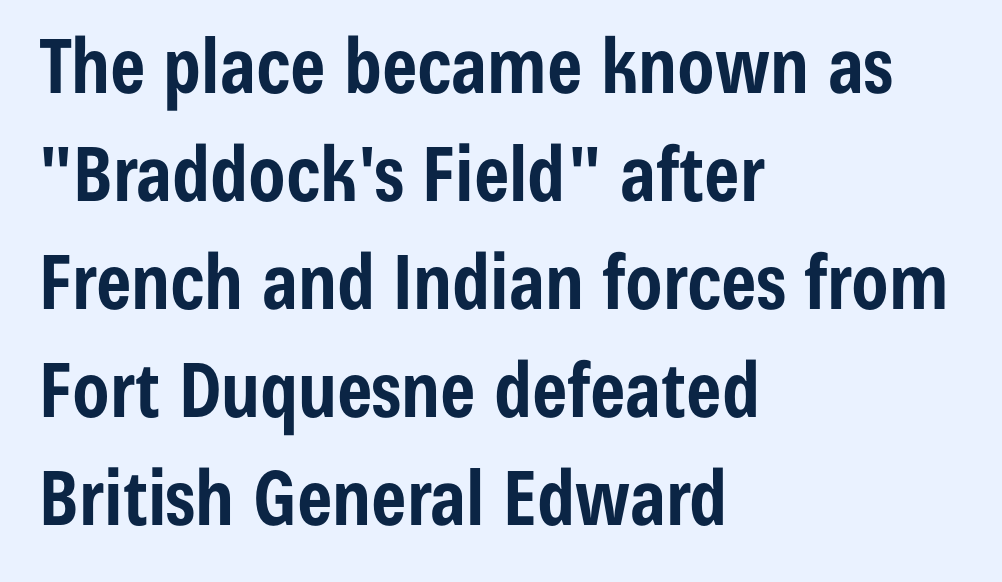
The image shows 75 px bold, condensed sans-serif type, upright; set left-aligned, normal line spacing (1.44x), normal letter spacing, not underlined; low stroke contrast and a medium x-height.
